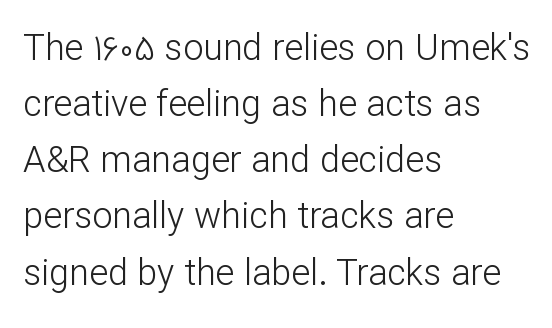
{"serif": "no", "italic": "no", "bold": "no", "weight": "light", "width": "normal", "stroke_contrast": "low", "x_height": "medium", "monospaced": "no", "underline": "no", "align": "left", "line_spacing": "normal", "line_spacing_ratio": 1.56, "letter_spacing": "normal", "letter_spacing_em": 0.0, "glyph_px": 36}
